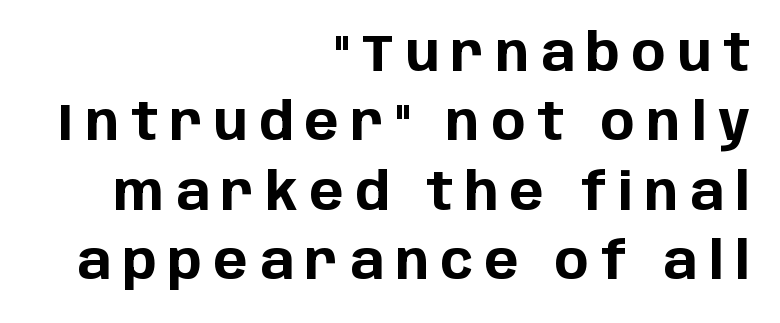
{"serif": "no", "italic": "no", "bold": "yes", "weight": "bold", "width": "normal", "stroke_contrast": "low", "x_height": "large", "monospaced": "no", "underline": "no", "align": "right", "line_spacing": "normal", "line_spacing_ratio": 1.36, "letter_spacing": "wide", "letter_spacing_em": 0.23, "glyph_px": 51}
